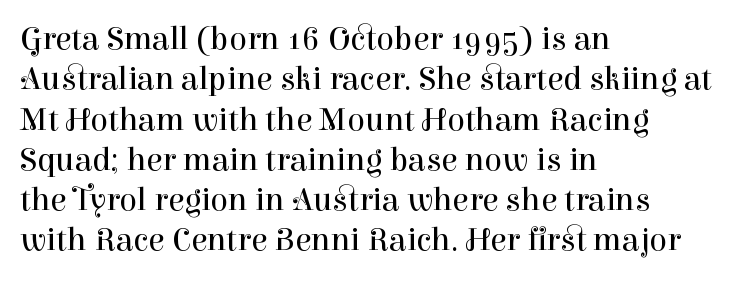
The image shows 33 px regular-weight serif type, upright; set left-aligned, line spacing 1.22x, normal letter spacing, not underlined; high stroke contrast and a medium x-height.
